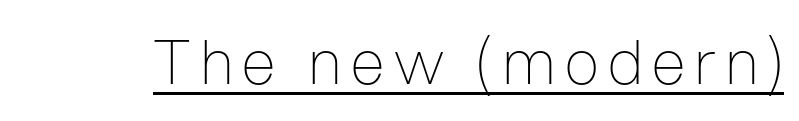
{"serif": "no", "italic": "no", "bold": "no", "weight": "thin", "width": "condensed", "stroke_contrast": "low", "x_height": "medium", "monospaced": "no", "underline": "yes", "glyph_px": 61}
